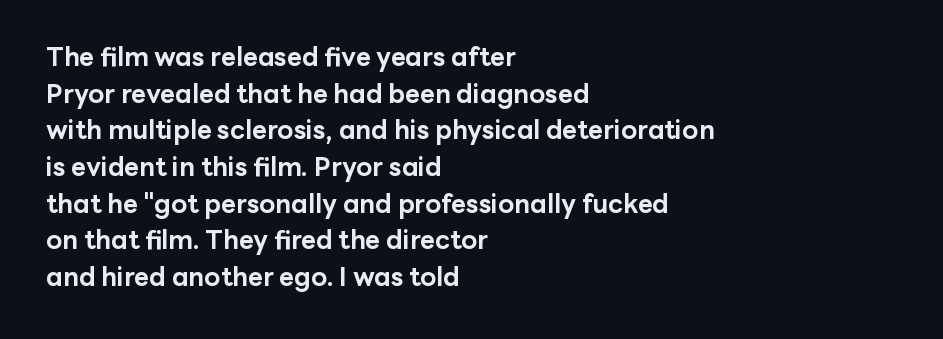
{"italic": "no", "bold": "yes", "underline": "no", "align": "left", "line_spacing": "normal", "line_spacing_ratio": 1.41, "letter_spacing": "normal", "letter_spacing_em": 0.0, "glyph_px": 26}
